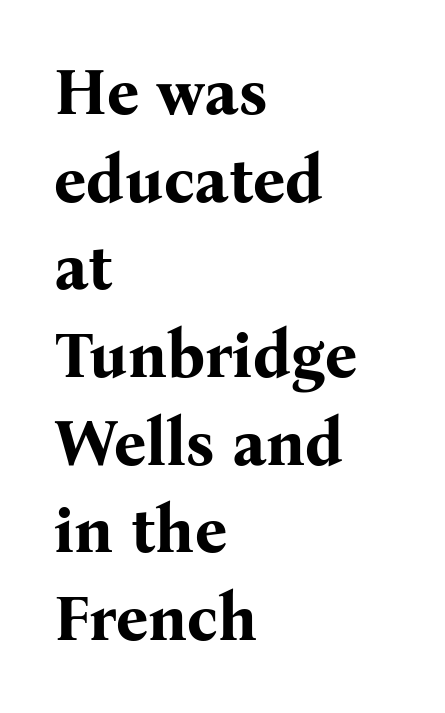
The image shows 64 px bold serif type, upright; set left-aligned, normal line spacing (1.37x), normal letter spacing, not underlined; medium stroke contrast and a medium x-height.
